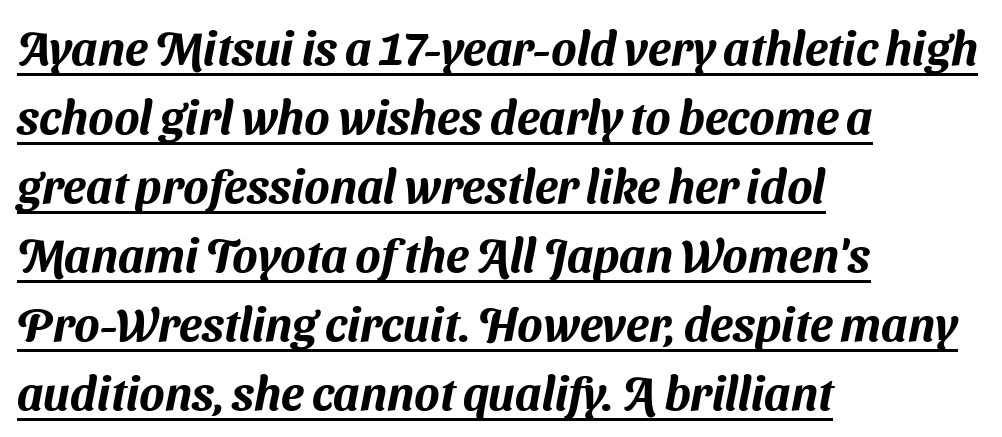
Q: Is the typeface a serif or a sans-serif typeface? A: Sans-serif.
Q: Is the text underlined? A: Yes.
Q: How is the paragraph aligned? A: Left-aligned.
Q: Is the spacing between letters normal or unusually wide? A: Normal.
Q: Is the spacing between lines tight, normal or loose? A: Normal.
Q: Width (condensed, normal, or wide)? A: Normal.
Q: Stroke contrast? A: Medium.
Q: x-height? A: Medium.
Q: Monospaced? A: No.
